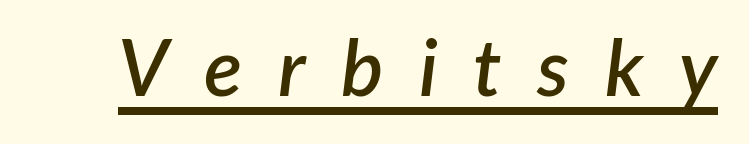
The strokes are fattened partway — semibold, not bold. Honestly, the underline is the first thing you notice here. When letters slant like this, we call the style italic. Does extra space separate the letters? Yes, quite a lot of it. Character widths vary here, with narrow letters taking less room than wide ones.
